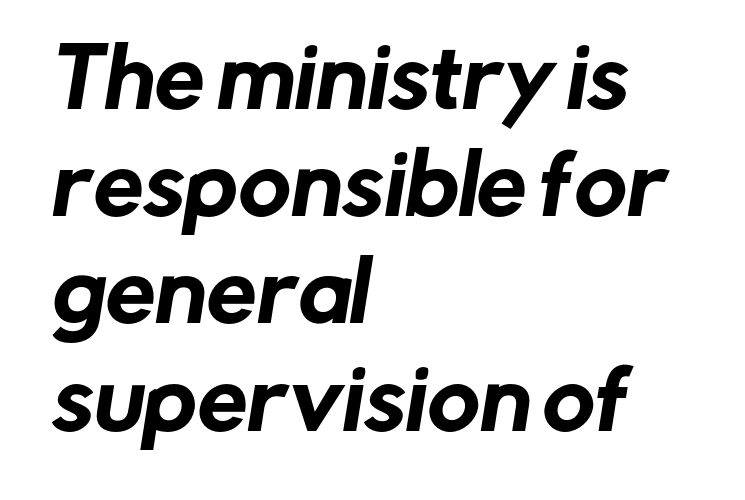
{"serif": "no", "width": "normal", "stroke_contrast": "low", "x_height": "medium", "monospaced": "no", "underline": "no", "align": "left", "line_spacing": "normal", "line_spacing_ratio": 1.34, "letter_spacing": "normal", "letter_spacing_em": 0.0, "glyph_px": 80}
